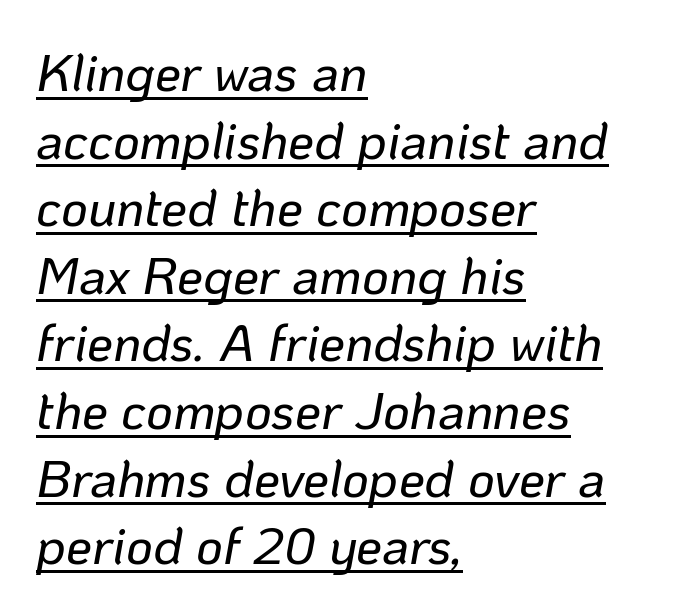
The image shows 52 px text type, italic (leaning right); set left-aligned, normal line spacing (1.3x), normal letter spacing, underlined; low stroke contrast and a medium x-height.
